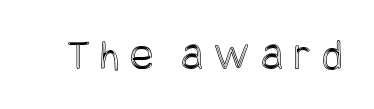
The face used here is rendered with a markedly widened letterfit. Descenders are the only things crossing below the line. This is the regular roman posture of the typeface.
